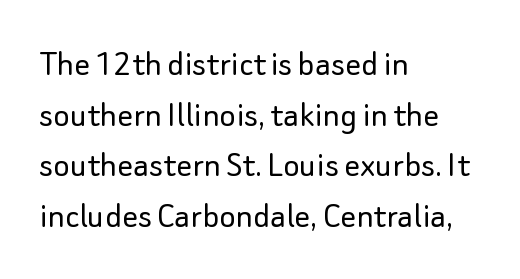
{"serif": "no", "italic": "no", "bold": "no", "weight": "light", "width": "normal", "stroke_contrast": "low", "x_height": "small", "monospaced": "no", "underline": "no", "align": "left", "line_spacing": "normal", "line_spacing_ratio": 1.3, "letter_spacing": "normal", "letter_spacing_em": 0.0, "glyph_px": 39}
